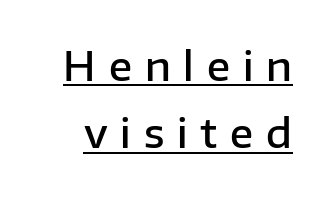
Q: Is the text bold? A: Semi-bold.
Q: Is the text italic (slanted)? A: No, it is upright.
Q: Is the typeface a serif or a sans-serif typeface? A: Sans-serif.
Q: Is the text underlined? A: Yes.
Q: Is the spacing between letters normal or unusually wide? A: Unusually wide.
Q: Width (condensed, normal, or wide)? A: Normal.
Q: Stroke contrast? A: Low.
Q: x-height? A: Medium.
Q: Monospaced? A: No.
